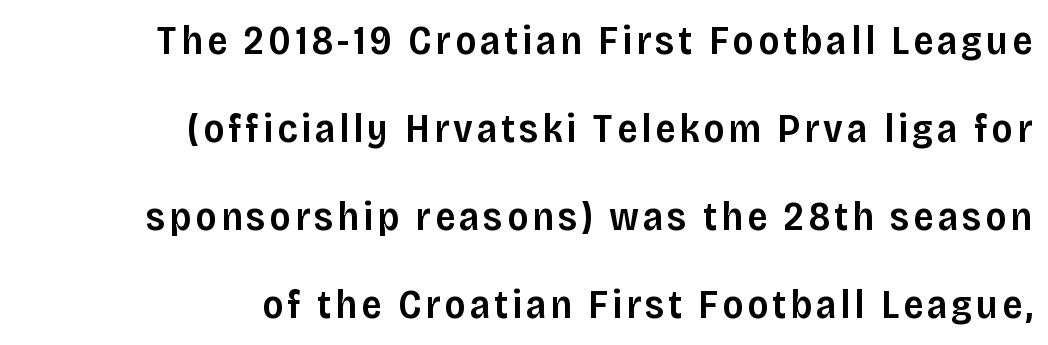
{"serif": "no", "italic": "no", "bold": "semi", "weight": "semibold", "width": "normal", "stroke_contrast": "low", "x_height": "large", "monospaced": "no", "underline": "no", "align": "right", "line_spacing": "loose", "line_spacing_ratio": 2.2, "glyph_px": 40}
